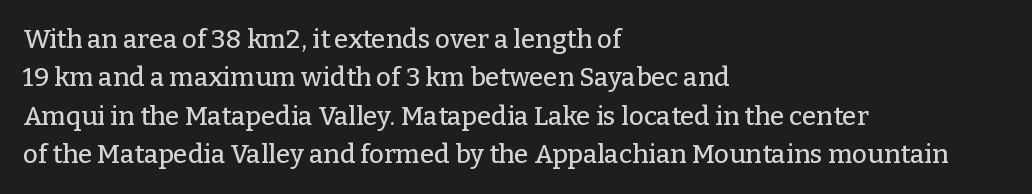
Q: Is the text italic (slanted)? A: No, it is upright.
Q: Is the text underlined? A: No.
Q: How is the paragraph aligned? A: Left-aligned.
Q: Is the spacing between letters normal or unusually wide? A: Normal.
Q: Is the spacing between lines tight, normal or loose? A: Normal.
